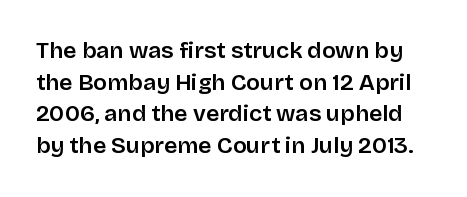
Horizontal bands of white between lines are of average thickness. Students, note that the glyphs here touch the page at normal intervals. This rendering features lettering with no underline. Upright lettering throughout. These words are printed semibold, heavier than regular yet not bold.
